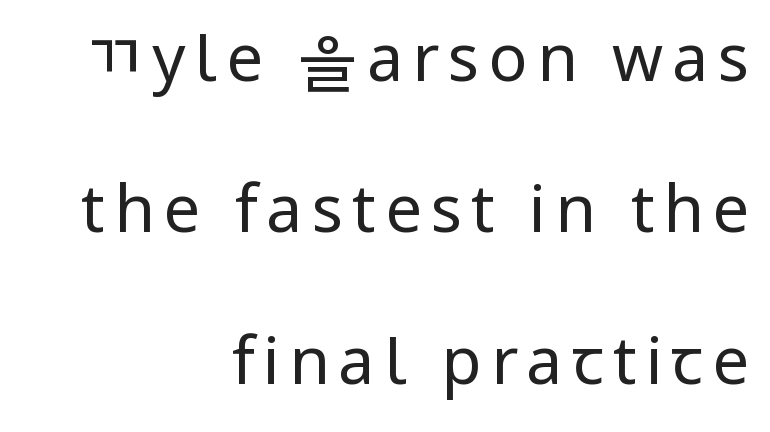
Q: Is the text bold? A: No.
Q: Is the text italic (slanted)? A: No, it is upright.
Q: Is the typeface a serif or a sans-serif typeface? A: Sans-serif.
Q: Is the text underlined? A: No.
Q: How is the paragraph aligned? A: Right-aligned.
Q: Is the spacing between lines tight, normal or loose? A: Loose.
Q: Width (condensed, normal, or wide)? A: Normal.
Q: Stroke contrast? A: Low.
Q: x-height? A: Medium.
Q: Monospaced? A: No.
